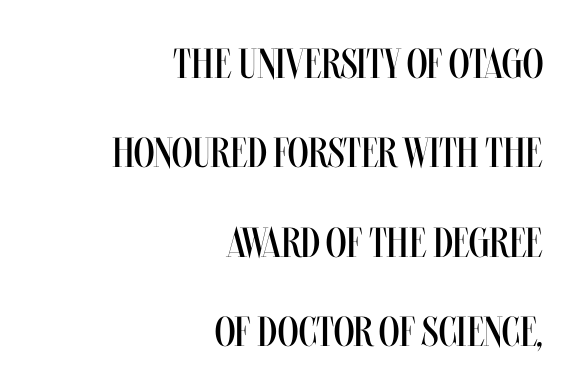
The image shows 42 px regular-weight, condensed type, upright; set right-aligned, loose line spacing (2.13x), normal letter spacing, not underlined; medium stroke contrast and a large x-height.
